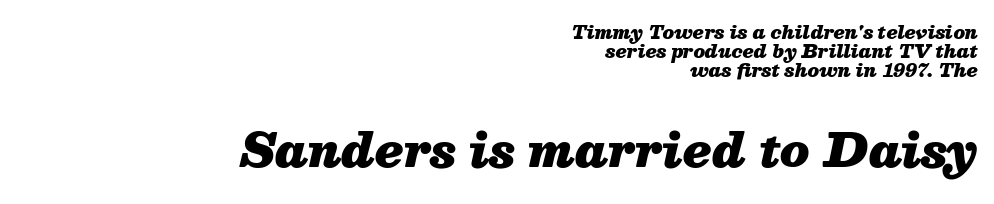
{"italic": "yes", "lean": "right", "slant_degrees": 13, "bold": "yes", "weight": "heavy", "width": "normal", "stroke_contrast": "medium", "x_height": "medium", "monospaced": "no", "underline": "no", "align": "right", "line_spacing": "tight", "line_spacing_ratio": 1.05, "letter_spacing": "normal", "letter_spacing_em": 0.0, "larger_block": "second", "size_ratio": 2.56, "glyph_px": 46}
